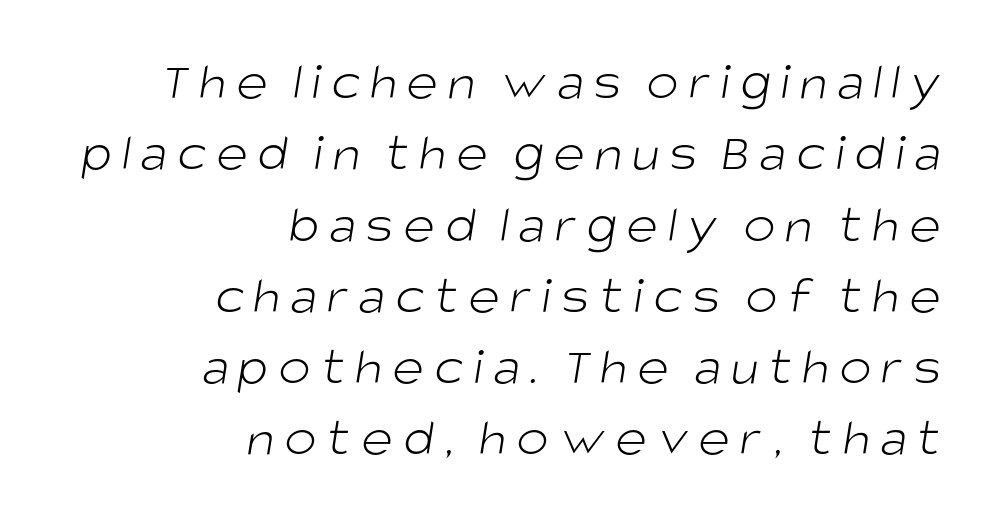
The image shows 54 px light sans-serif type; set right-aligned, normal line spacing (1.32x), not underlined; low stroke contrast and a large x-height.
